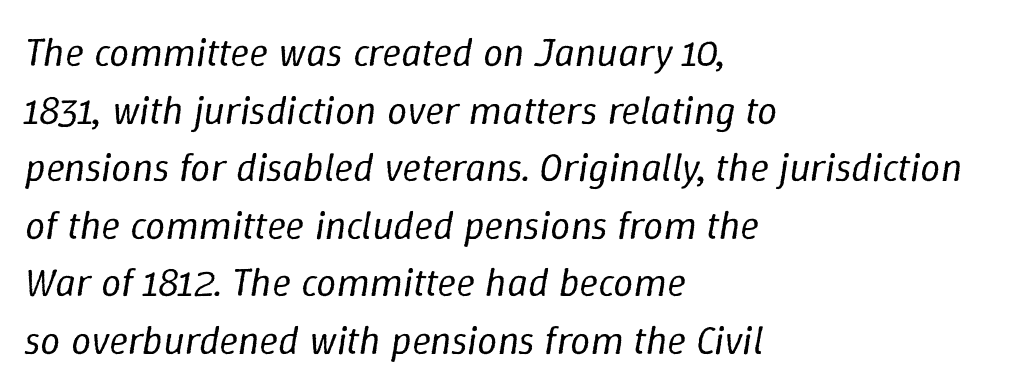
Weight class: somewhere from thin through regular. Look at the tracking — it's just the regular setting, nothing added. If you drew a ruler down the left edge, every line would touch it. It's the slanting kind of type.
